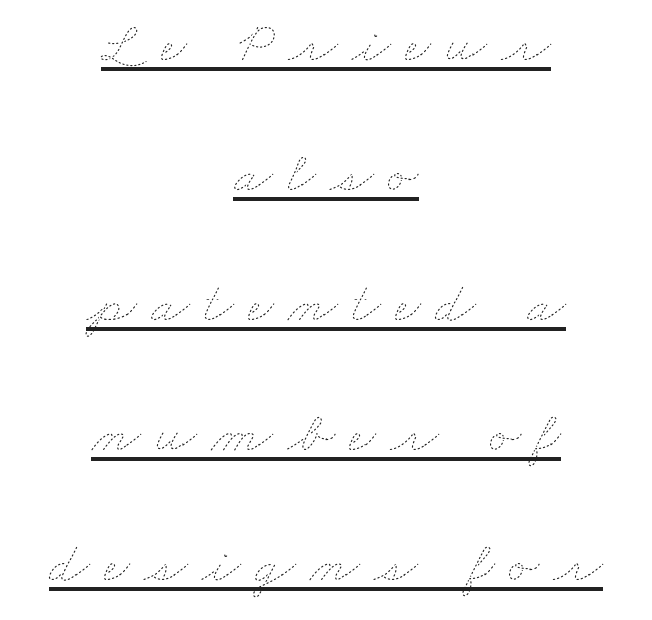
The image shows 57 px thin, wide type; set centered, loose line spacing (2.28x), unusually wide letter spacing (+0.25 em), underlined; low stroke contrast and a small x-height.
